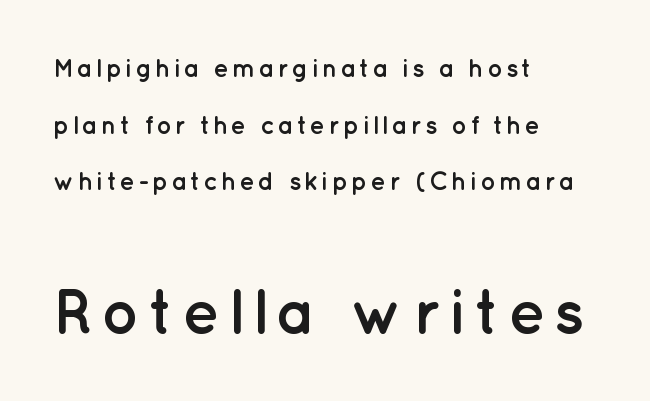
The image shows 63 px semibold sans-serif type, upright; set left-aligned, loose line spacing (2.27x), not underlined; the second (bottom) block is 2.52x larger; low stroke contrast and a medium x-height.
